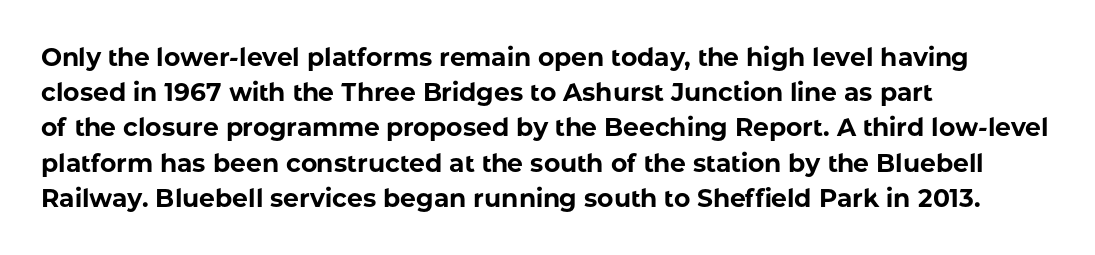
Here the glyphs are tracked normally, forming tight word shapes. Posture: upright roman. Plain, unruled lines of type. Leading matches the norm, producing a regular column.
